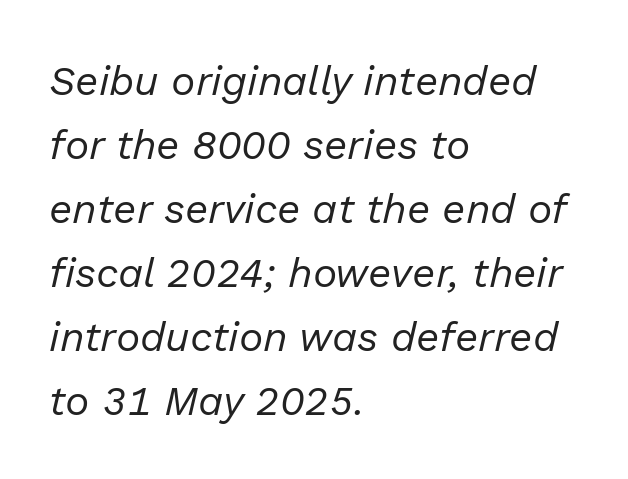
Q: Is the text bold? A: No.
Q: Is the text italic (slanted)? A: Yes, it leans right by about 13 degrees.
Q: Is the text underlined? A: No.
Q: How is the paragraph aligned? A: Left-aligned.
Q: Is the spacing between letters normal or unusually wide? A: Normal.
Q: Is the spacing between lines tight, normal or loose? A: Normal.
Q: Width (condensed, normal, or wide)? A: Normal.
Q: Stroke contrast? A: Low.
Q: x-height? A: Medium.
Q: Monospaced? A: No.
